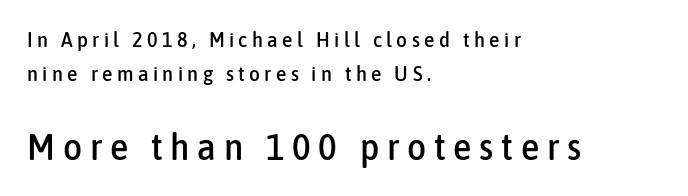
Nope, no serifs anywhere on these letters. Notice how the stems are strictly vertical — no italics here. Display-style spreading of the glyphs; the letterfit is very open. These lines stack with their left ends in a neat column.
